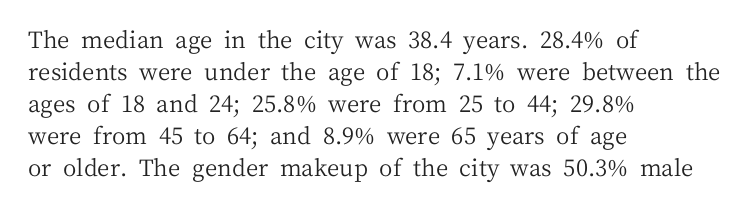
Q: Is the text bold? A: No.
Q: Is the text italic (slanted)? A: No, it is upright.
Q: Is the text underlined? A: No.
Q: How is the paragraph aligned? A: Left-aligned.
Q: Is the spacing between letters normal or unusually wide? A: Normal.
Q: Is the spacing between lines tight, normal or loose? A: Normal.
